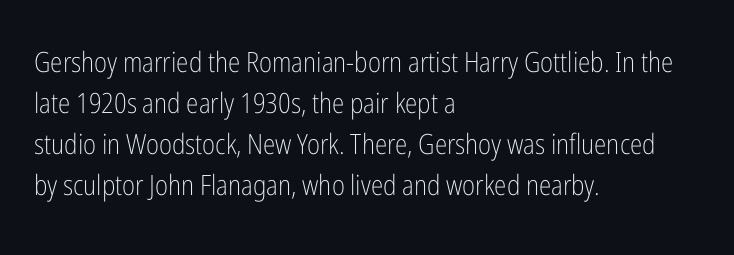
The image shows 28 px light, condensed sans-serif type, upright; set left-aligned, normal line spacing (1.47x), normal letter spacing, not underlined; low stroke contrast and a medium x-height.
